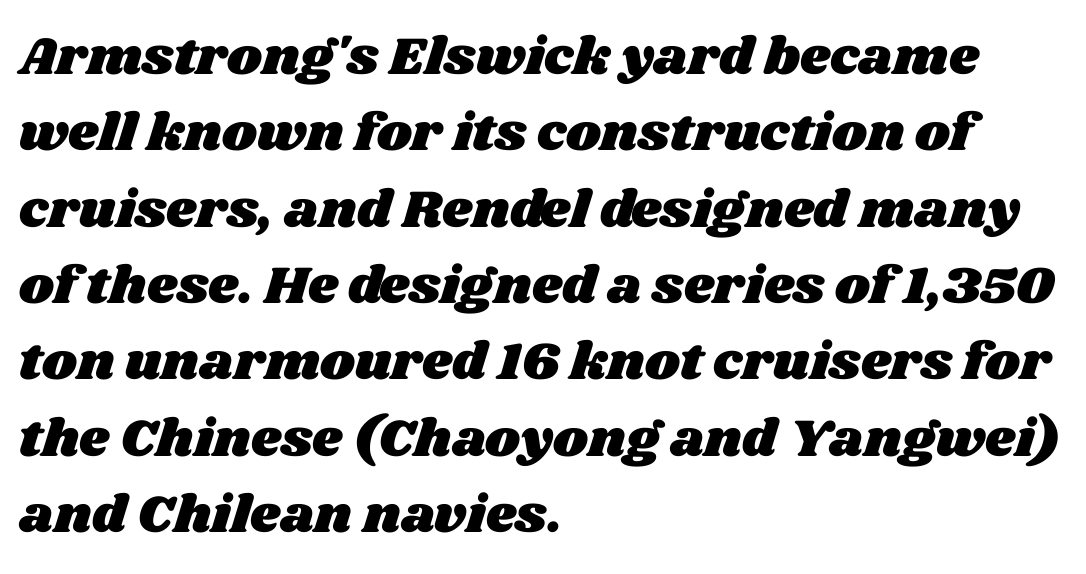
The image shows 53 px wide type; set left-aligned, normal line spacing (1.44x), normal letter spacing, not underlined; medium stroke contrast and a large x-height.
